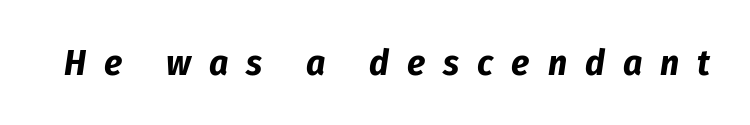
The image shows 37 px bold, condensed type, italic (leaning right); set unusually wide letter spacing (+0.49 em), not underlined; low stroke contrast and a medium x-height.
